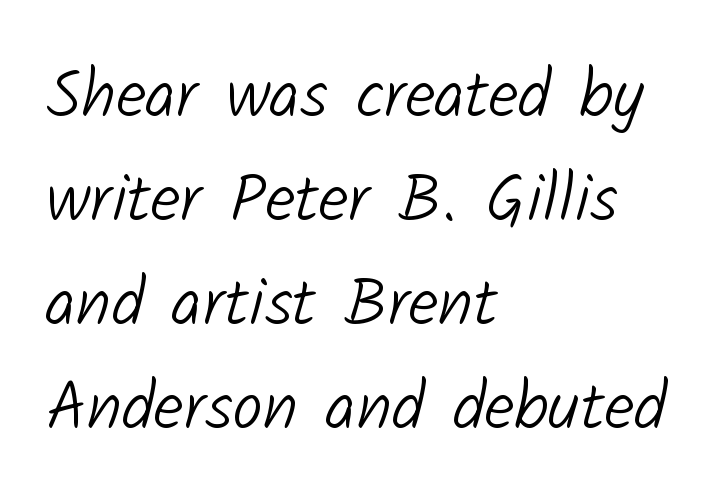
Q: Is the text bold? A: No.
Q: Is the typeface a serif or a sans-serif typeface? A: Sans-serif.
Q: Is the text underlined? A: No.
Q: How is the paragraph aligned? A: Left-aligned.
Q: Is the spacing between letters normal or unusually wide? A: Normal.
Q: Is the spacing between lines tight, normal or loose? A: Normal.
Q: Width (condensed, normal, or wide)? A: Normal.
Q: Stroke contrast? A: Low.
Q: x-height? A: Medium.
Q: Monospaced? A: No.
